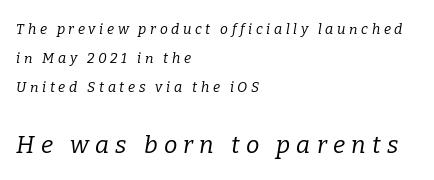
{"italic": "yes", "lean": "right", "slant_degrees": 9, "bold": "no", "underline": "no", "align": "left", "line_spacing": "loose", "line_spacing_ratio": 2.07, "letter_spacing": "wide", "letter_spacing_em": 0.26, "larger_block": "second", "size_ratio": 1.71, "glyph_px": 24}
